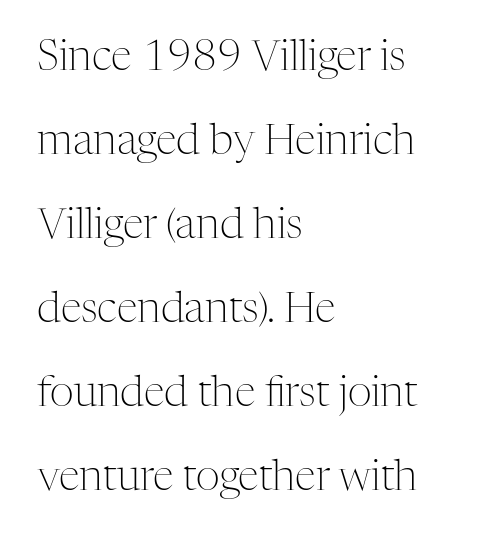
Q: Is the text bold? A: No.
Q: Is the text italic (slanted)? A: No, it is upright.
Q: Is the typeface a serif or a sans-serif typeface? A: Serif.
Q: Is the text underlined? A: No.
Q: How is the paragraph aligned? A: Left-aligned.
Q: Is the spacing between letters normal or unusually wide? A: Normal.
Q: Is the spacing between lines tight, normal or loose? A: Loose.
Q: Width (condensed, normal, or wide)? A: Normal.
Q: Stroke contrast? A: Medium.
Q: x-height? A: Medium.
Q: Monospaced? A: No.
